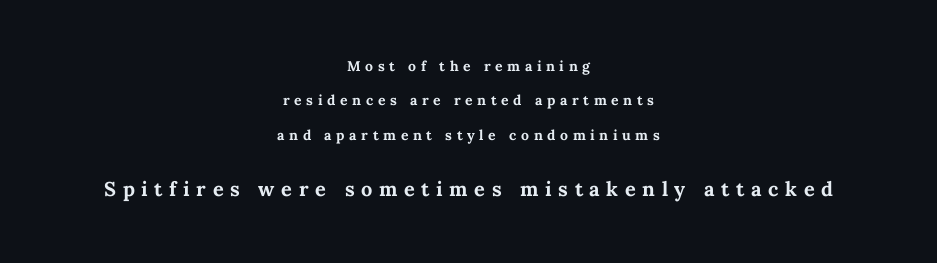
Q: Is the text bold? A: Yes.
Q: Is the text italic (slanted)? A: No, it is upright.
Q: Is the text underlined? A: No.
Q: How is the paragraph aligned? A: Centered.
Q: Is the spacing between letters normal or unusually wide? A: Unusually wide.
Q: Is the spacing between lines tight, normal or loose? A: Loose.
Q: Which block of text is set in a larger size, the first (top) or the second (bottom)? A: The second (bottom) one.
